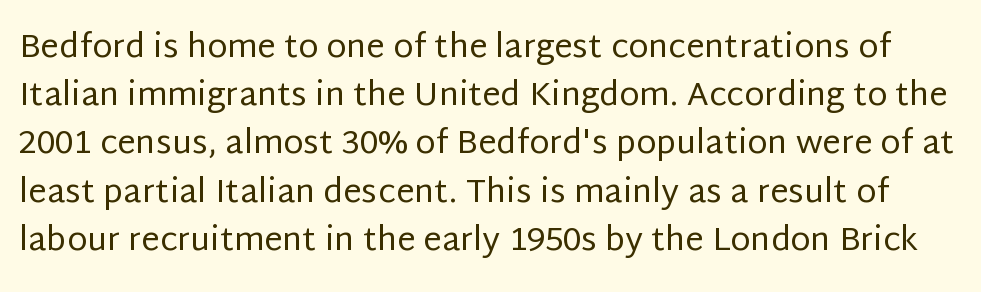
Q: Is the text bold? A: No.
Q: Is the text italic (slanted)? A: No, it is upright.
Q: Is the typeface a serif or a sans-serif typeface? A: Sans-serif.
Q: Is the text underlined? A: No.
Q: Is the spacing between letters normal or unusually wide? A: Normal.
Q: Is the spacing between lines tight, normal or loose? A: Normal.
Q: Width (condensed, normal, or wide)? A: Normal.
Q: Stroke contrast? A: Low.
Q: x-height? A: Large.
Q: Monospaced? A: No.
